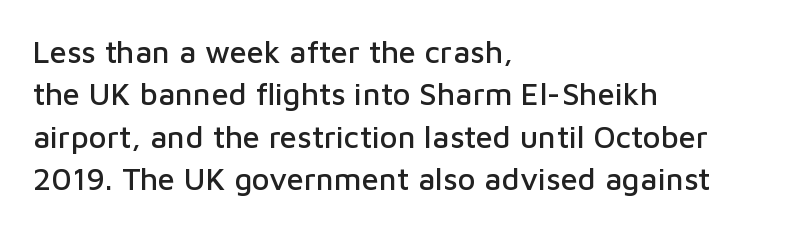
The image shows 31 px sans-serif type, upright; set left-aligned, normal line spacing (1.37x), normal letter spacing, not underlined; low stroke contrast and a medium x-height.
